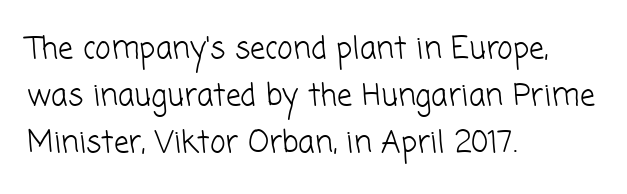
{"serif": "no", "bold": "no", "weight": "light", "width": "normal", "stroke_contrast": "low", "x_height": "medium", "monospaced": "no", "underline": "no", "align": "left", "line_spacing": "normal", "line_spacing_ratio": 1.56, "letter_spacing": "normal", "letter_spacing_em": 0.0, "glyph_px": 30}
